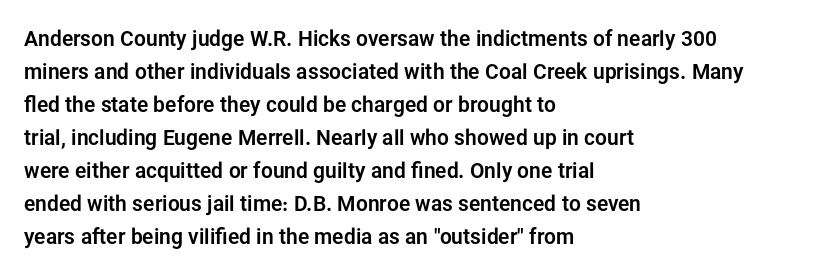
Q: Is the text italic (slanted)? A: No, it is upright.
Q: Is the text underlined? A: No.
Q: How is the paragraph aligned? A: Left-aligned.
Q: Is the spacing between letters normal or unusually wide? A: Normal.
Q: Is the spacing between lines tight, normal or loose? A: Normal.
